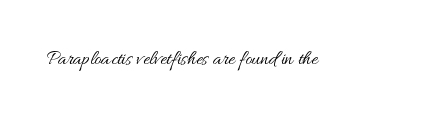
Short note: letters normally spaced. The weight would be labelled regular, book, light, or lighter still. Lines of text with bare space underneath.
